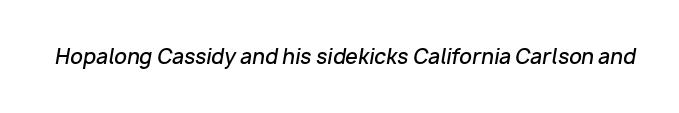
Q: Is the text bold? A: Semi-bold.
Q: Is the text italic (slanted)? A: Yes, it leans right by about 10 degrees.
Q: Is the text underlined? A: No.
Q: Is the spacing between letters normal or unusually wide? A: Normal.
